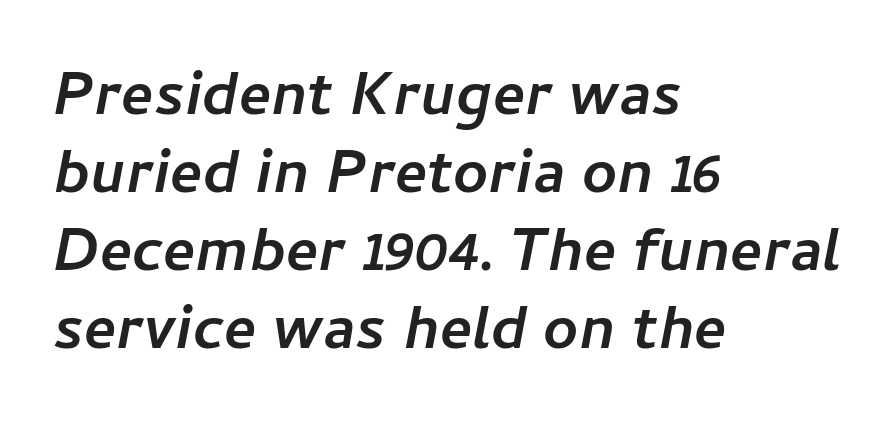
Q: Is the text bold? A: Yes.
Q: Is the text italic (slanted)? A: Yes, it leans right by about 11 degrees.
Q: Is the text underlined? A: No.
Q: How is the paragraph aligned? A: Left-aligned.
Q: Is the spacing between letters normal or unusually wide? A: Normal.
Q: Is the spacing between lines tight, normal or loose? A: Normal.
Q: Width (condensed, normal, or wide)? A: Normal.
Q: Stroke contrast? A: Low.
Q: x-height? A: Medium.
Q: Monospaced? A: No.
